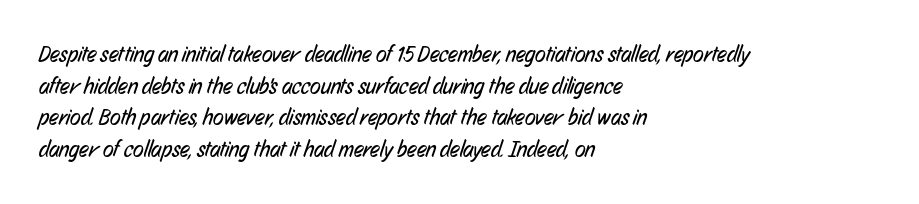
Stroke thickness stays within the range of a standard reading face or lighter. The gaps between neighbouring characters are ordinary and unremarkable. Plain, unruled lines of type. Each line starts at the same left margin while the right side varies. The leading is moderate, giving the passage an even texture.
